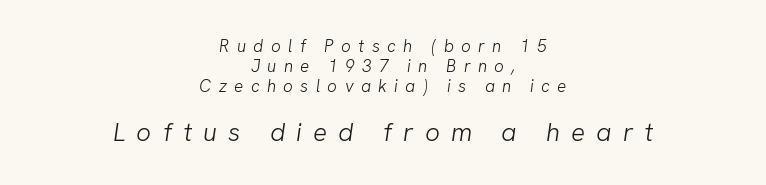
Q: Is the text bold? A: No.
Q: Is the text underlined? A: No.
Q: How is the paragraph aligned? A: Centered.
Q: Is the spacing between letters normal or unusually wide? A: Unusually wide.
Q: Which block of text is set in a larger size, the first (top) or the second (bottom)? A: The second (bottom) one.
